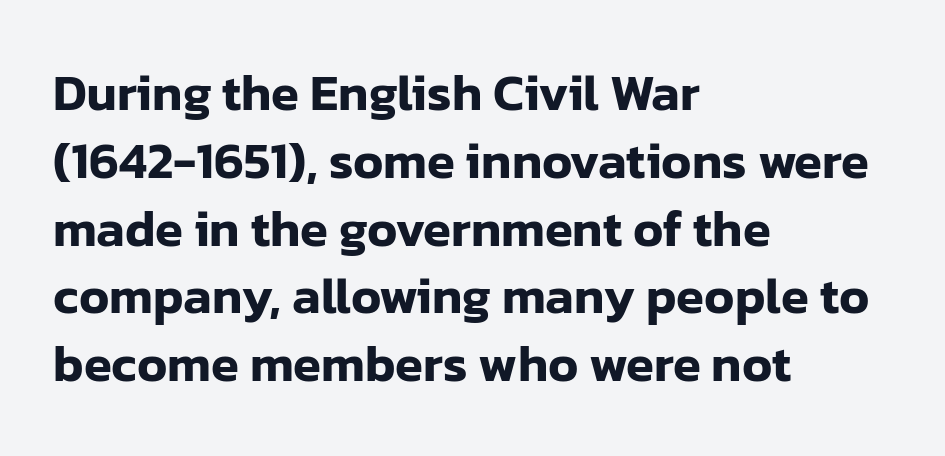
Q: Is the text italic (slanted)? A: No, it is upright.
Q: Is the typeface a serif or a sans-serif typeface? A: Sans-serif.
Q: Is the text underlined? A: No.
Q: How is the paragraph aligned? A: Left-aligned.
Q: Is the spacing between letters normal or unusually wide? A: Normal.
Q: Is the spacing between lines tight, normal or loose? A: Normal.
Q: Width (condensed, normal, or wide)? A: Normal.
Q: Stroke contrast? A: Low.
Q: x-height? A: Medium.
Q: Monospaced? A: No.
